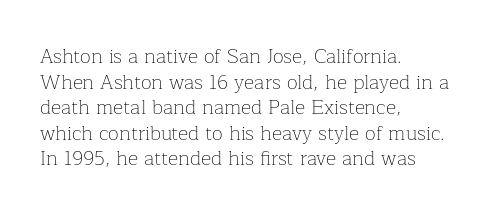
The image shows 20 px text type, upright; set left-aligned, normal line spacing (1.28x), normal letter spacing, not underlined.
